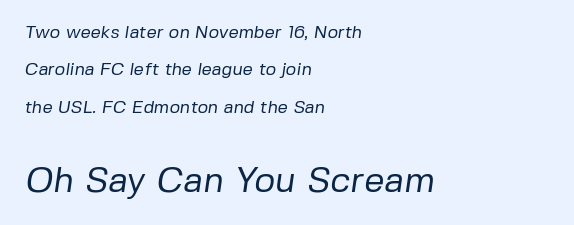
The image shows 36 px regular-weight sans-serif type; set left-aligned, loose line spacing (2.08x), normal letter spacing, not underlined; the second (bottom) block is 2.0x larger; low stroke contrast and a medium x-height.
